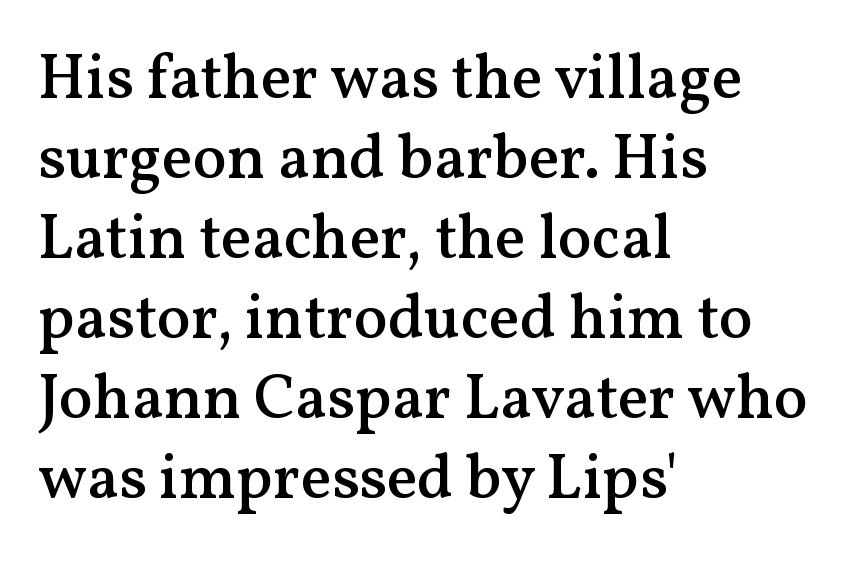
The image shows 63 px semibold serif type, upright; set left-aligned, normal line spacing (1.27x), normal letter spacing, not underlined; medium stroke contrast and a medium x-height.
